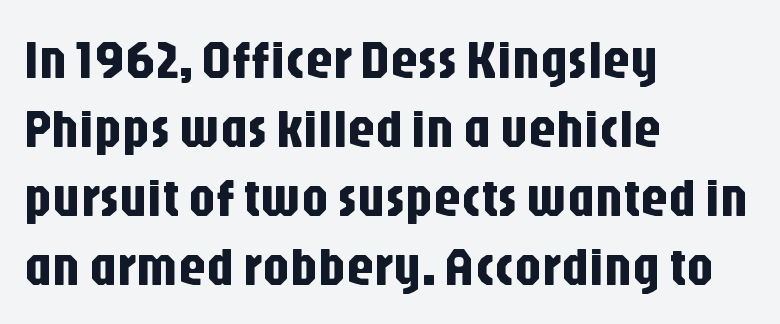
The image shows 54 px condensed sans-serif type, upright; set left-aligned, normal line spacing (1.28x), normal letter spacing, not underlined; low stroke contrast and a large x-height.
